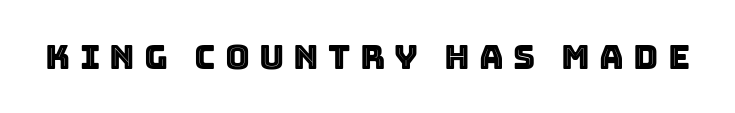
{"italic": "no", "width": "normal", "x_height": "large", "monospaced": "no", "underline": "no", "letter_spacing": "wide", "letter_spacing_em": 0.27, "glyph_px": 34}
